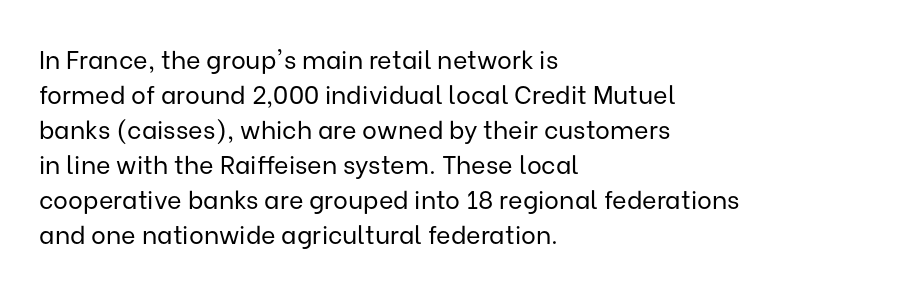
The image shows 25 px text type, upright; set left-aligned, normal line spacing (1.4x), normal letter spacing, not underlined.
